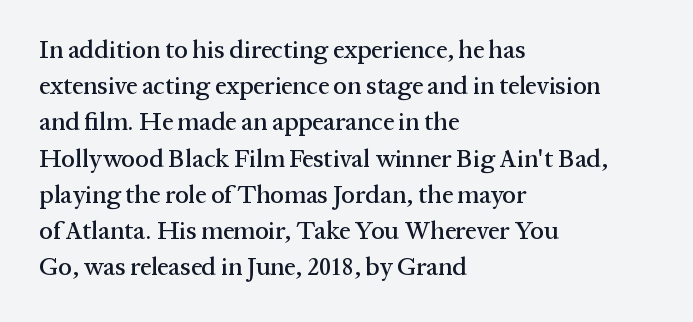
{"italic": "no", "underline": "no", "align": "left", "line_spacing": "normal", "line_spacing_ratio": 1.45, "letter_spacing": "normal", "letter_spacing_em": 0.0, "glyph_px": 25}
